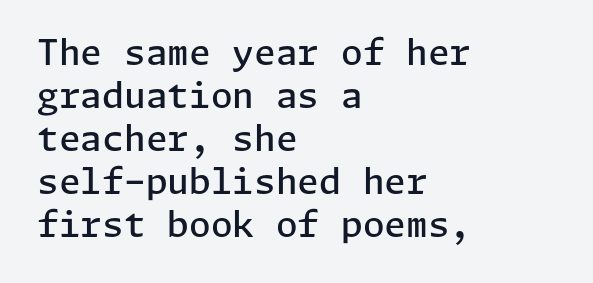
{"serif": "no", "italic": "no", "bold": "semi", "weight": "semibold", "width": "normal", "stroke_contrast": "low", "x_height": "medium", "underline": "no", "align": "left", "line_spacing_ratio": 1.23, "letter_spacing": "normal", "letter_spacing_em": 0.0, "glyph_px": 35}
